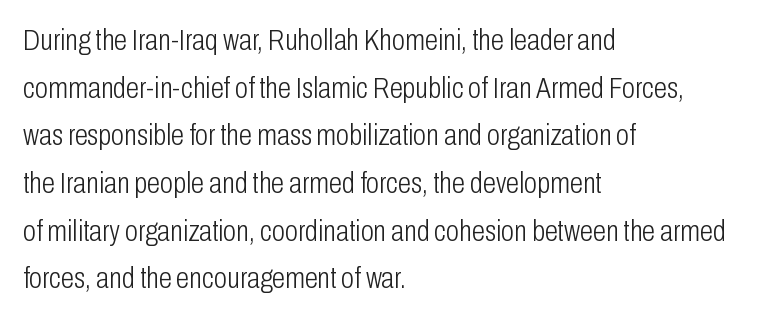
Q: Is the text bold? A: No.
Q: Is the text italic (slanted)? A: No, it is upright.
Q: Is the typeface a serif or a sans-serif typeface? A: Sans-serif.
Q: Is the text underlined? A: No.
Q: How is the paragraph aligned? A: Left-aligned.
Q: Is the spacing between letters normal or unusually wide? A: Normal.
Q: Is the spacing between lines tight, normal or loose? A: Normal.
Q: Width (condensed, normal, or wide)? A: Condensed.
Q: Stroke contrast? A: Low.
Q: x-height? A: Medium.
Q: Monospaced? A: No.
